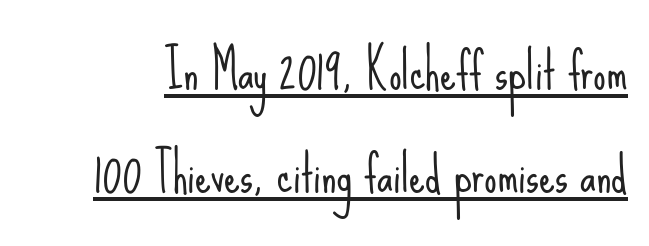
If you drew a line through each stem, it would be perfectly vertical. In designer terms, the underline attribute is active on this setting. Note the varied advance widths — an 'i' is clearly narrower than an 'm'. The block of text is sparse from top to bottom, with ample space between rows. The font sits on the lighter half of the weight spectrum, regular included. The horizontal fit of the characters is conventional and even.
